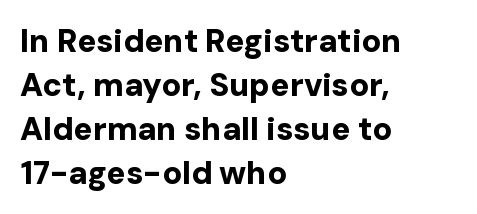
Inter-character spacing is left at the font's built-in metrics. Vertical strokes here are truly vertical. Left-aligned paragraph, ragged on the right. To sum up the face: it is a sans, with no serifs. The passage shown is typed in a proportional face where columns would drift.
